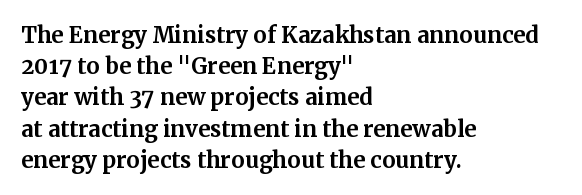
In CSS terms this would be text-align: left. Baseline-to-baseline distance is the conventional proportion of letter height. Notice how the stems are strictly vertical — no italics here. The space beneath each line is pristine and unruled. Spacing between characters is what you'd get straight out of the box. The passage shown is emphatically bold.
